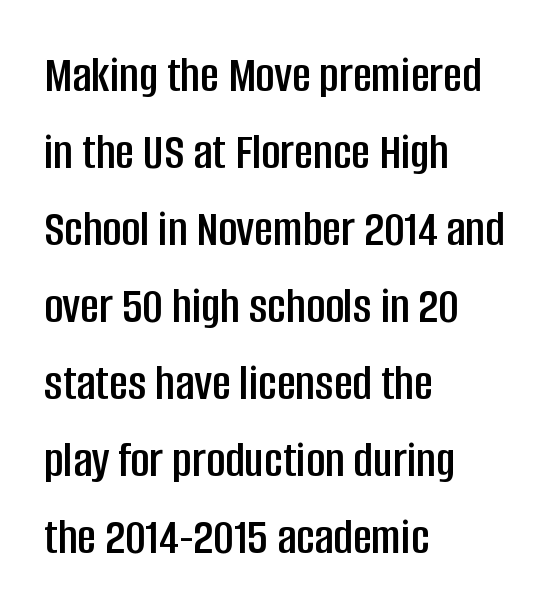
The image shows 52 px condensed sans-serif type, upright; set left-aligned, normal line spacing (1.48x), normal letter spacing, not underlined; low stroke contrast and a large x-height.
